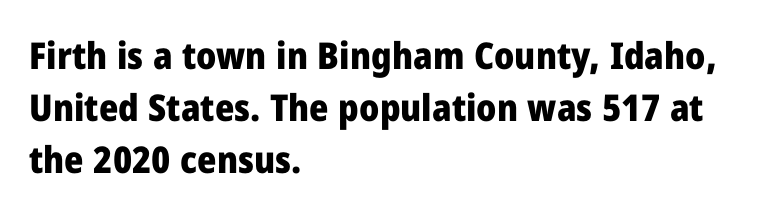
The space beneath each line is pristine and unruled. Horizontal bands of white between lines are of average thickness. Reading down the block, your eye returns to a fixed left position each line. Notice how the stems are strictly vertical — no italics here. Weight check: bold — yes, fully.
